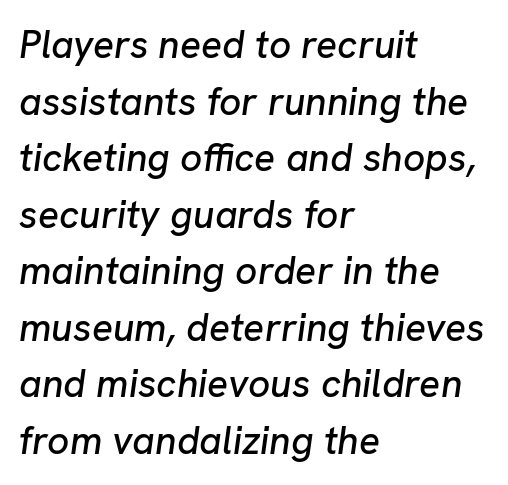
The image shows 39 px text type, italic (leaning right); set left-aligned, normal line spacing (1.45x), normal letter spacing, not underlined; low stroke contrast and a medium x-height.
